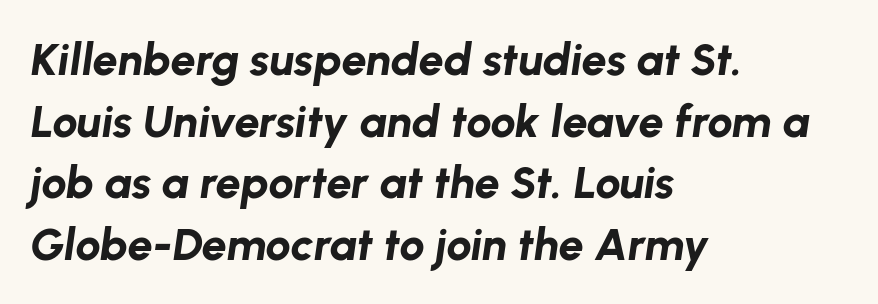
Q: Is the text bold? A: Yes.
Q: Is the text italic (slanted)? A: Yes, it leans right by about 8 degrees.
Q: Is the text underlined? A: No.
Q: How is the paragraph aligned? A: Left-aligned.
Q: Is the spacing between letters normal or unusually wide? A: Normal.
Q: Is the spacing between lines tight, normal or loose? A: Normal.
Q: Width (condensed, normal, or wide)? A: Normal.
Q: Stroke contrast? A: Low.
Q: x-height? A: Medium.
Q: Monospaced? A: No.
